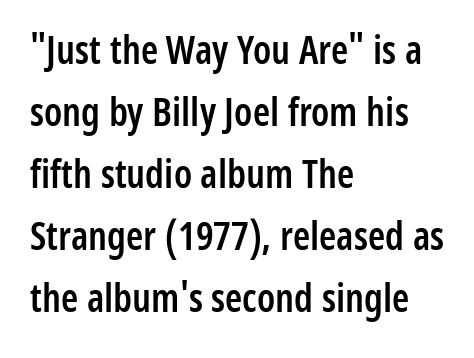
{"serif": "no", "italic": "no", "bold": "semi", "weight": "semibold", "width": "condensed", "stroke_contrast": "low", "x_height": "medium", "monospaced": "no", "underline": "no", "align": "left", "line_spacing": "normal", "line_spacing_ratio": 1.59, "letter_spacing": "normal", "letter_spacing_em": 0.0, "glyph_px": 39}
